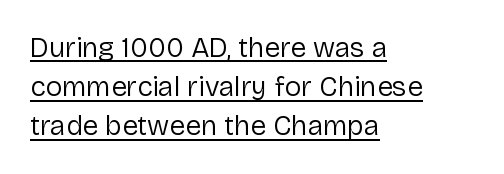
The image shows 28 px regular-weight sans-serif type, upright; set left-aligned, normal line spacing (1.4x), normal letter spacing, underlined; low stroke contrast and a medium x-height.
